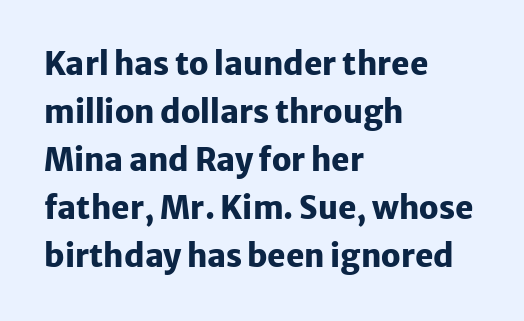
{"serif": "no", "italic": "no", "bold": "yes", "weight": "heavy", "width": "normal", "stroke_contrast": "low", "x_height": "medium", "monospaced": "no", "underline": "no", "align": "left", "line_spacing": "normal", "line_spacing_ratio": 1.55, "letter_spacing": "normal", "letter_spacing_em": 0.0, "glyph_px": 31}
